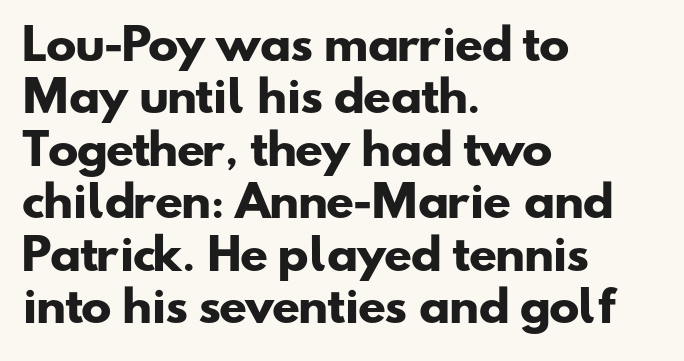
The image shows 41 px heavy, wide sans-serif type; set left-aligned, normal line spacing (1.28x), normal letter spacing, not underlined; low stroke contrast and a small x-height.
